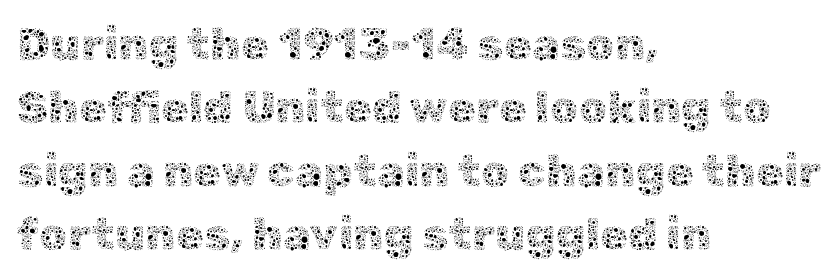
The image shows 45 px thin type, upright; set left-aligned, normal line spacing (1.41x), normal letter spacing, not underlined; a medium x-height.
